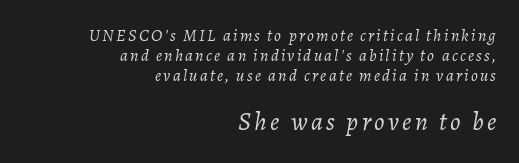
The cut favours lightness, reaching ordinary text weight at its darkest. Observe the lean: these are italic letterforms. In CSS terms this would be text-align: right. Descenders hang freely into open space. Small over large — that's the arrangement of the two blocks here.
